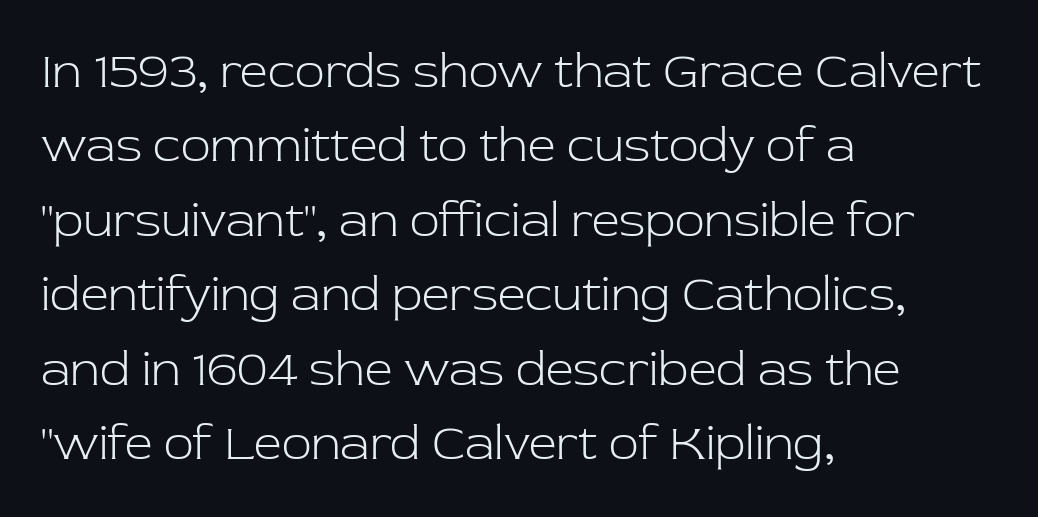
Each row of text sits above clean, open space. Compared with a centered layout, this one pins lines to the left instead. Does the leading feel generous? No, just average. Stroke mass is kept to a normal reading level or below.
